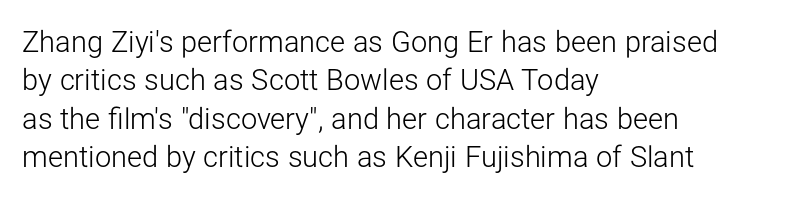
Q: Is the text bold? A: No.
Q: Is the text italic (slanted)? A: No, it is upright.
Q: Is the typeface a serif or a sans-serif typeface? A: Sans-serif.
Q: Is the text underlined? A: No.
Q: How is the paragraph aligned? A: Left-aligned.
Q: Is the spacing between letters normal or unusually wide? A: Normal.
Q: Is the spacing between lines tight, normal or loose? A: Normal.
Q: Width (condensed, normal, or wide)? A: Normal.
Q: Stroke contrast? A: Low.
Q: x-height? A: Medium.
Q: Monospaced? A: No.
